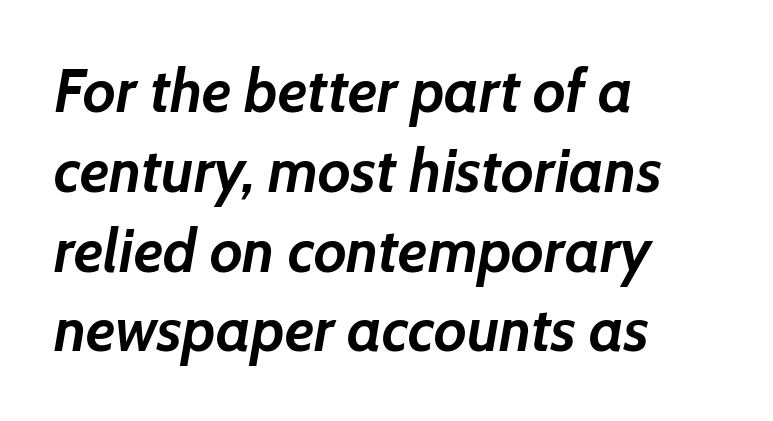
{"italic": "yes", "lean": "right", "slant_degrees": 7, "bold": "yes", "weight": "semibold", "width": "normal", "stroke_contrast": "low", "x_height": "medium", "monospaced": "no", "underline": "no", "align": "left", "line_spacing": "normal", "line_spacing_ratio": 1.33, "letter_spacing": "normal", "letter_spacing_em": 0.0, "glyph_px": 60}
